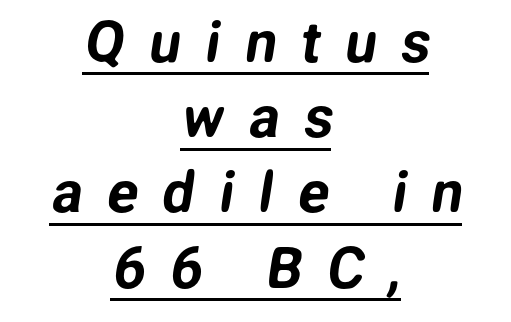
{"serif": "no", "width": "normal", "stroke_contrast": "low", "x_height": "medium", "monospaced": "no", "underline": "yes", "align": "center", "line_spacing": "normal", "line_spacing_ratio": 1.32, "letter_spacing": "wide", "letter_spacing_em": 0.43, "glyph_px": 57}
